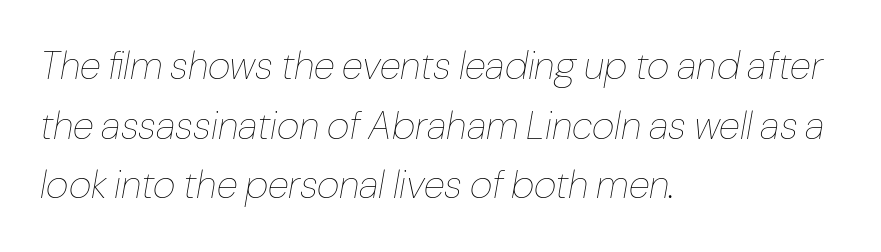
Do the characters align in a grid? No, the font is proportional. In terms of leading, this rendering sits right in the middle. The glyphs are unaccompanied by any horizontal stroke below them. These glyphs show unthickened strokes, regular width or finer.
